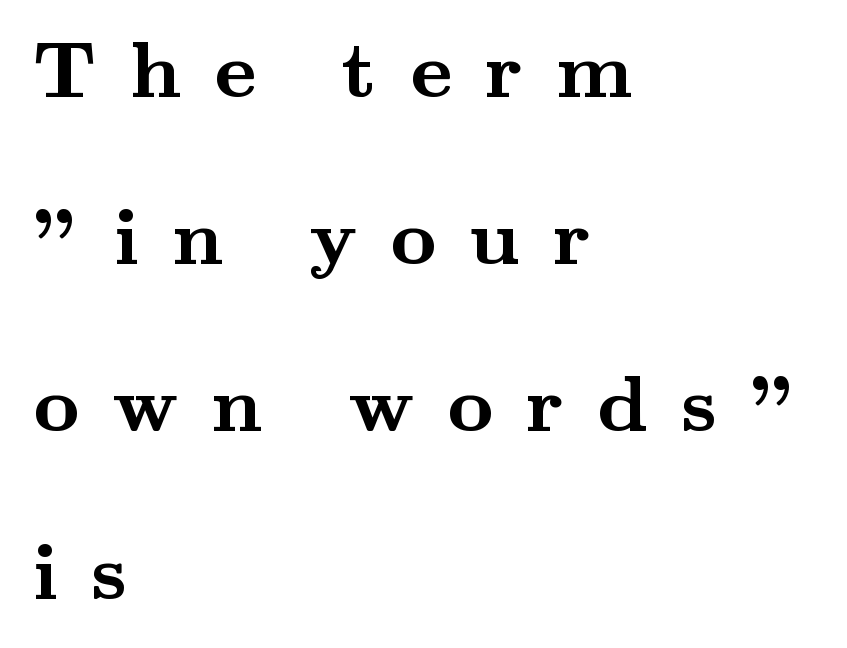
Q: Is the text bold? A: Yes.
Q: Is the text italic (slanted)? A: No, it is upright.
Q: Is the typeface a serif or a sans-serif typeface? A: Serif.
Q: Is the text underlined? A: No.
Q: How is the paragraph aligned? A: Left-aligned.
Q: Is the spacing between letters normal or unusually wide? A: Unusually wide.
Q: Is the spacing between lines tight, normal or loose? A: Loose.
Q: Width (condensed, normal, or wide)? A: Wide.
Q: Stroke contrast? A: Medium.
Q: x-height? A: Small.
Q: Monospaced? A: No.
